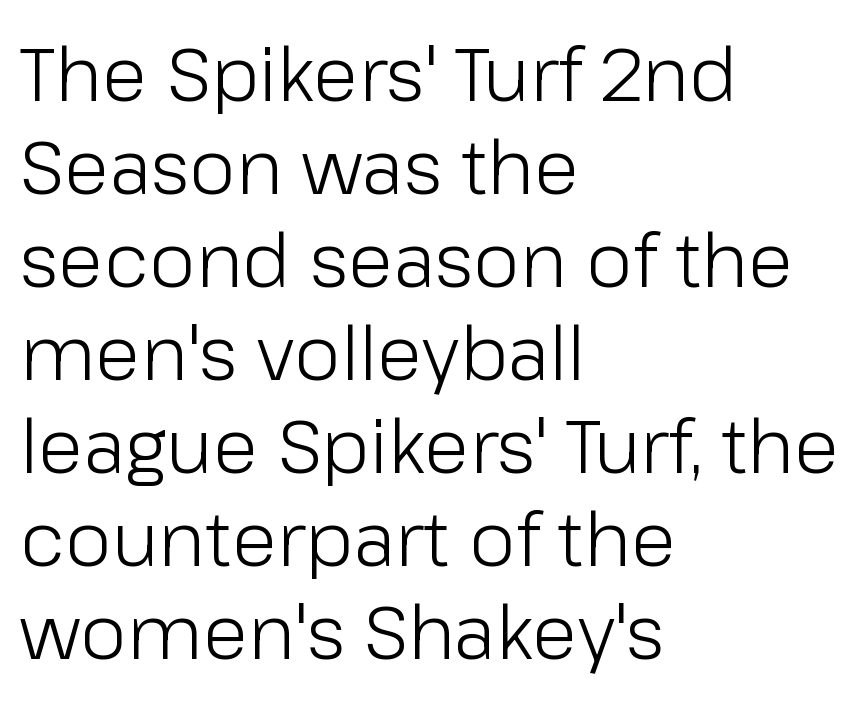
The passage shown is typeset with a sans-serif family. The type is set solid horizontally, with unmodified tracking. Stem width sits at or under what a default text font uses. These lines are set flush left with a ragged right edge.
